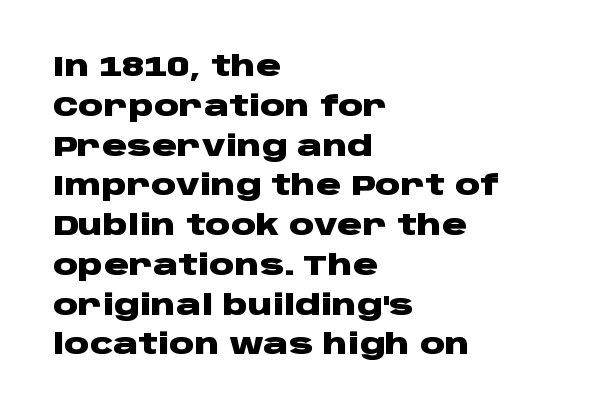
Tracking here is standard; glyphs follow each other at the usual distance. Where is the straight margin? On the left. Posture: vertical. The typesetting leans heavy: a genuine bold. Check the space under the baseline: it is left empty. Note the varied advance widths — an 'i' is clearly narrower than an 'm'.
